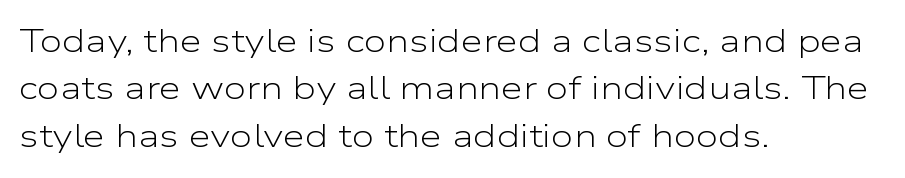
Q: Is the text bold? A: No.
Q: Is the text italic (slanted)? A: No, it is upright.
Q: Is the typeface a serif or a sans-serif typeface? A: Sans-serif.
Q: Is the text underlined? A: No.
Q: How is the paragraph aligned? A: Left-aligned.
Q: Is the spacing between letters normal or unusually wide? A: Normal.
Q: Is the spacing between lines tight, normal or loose? A: Normal.
Q: Width (condensed, normal, or wide)? A: Wide.
Q: Stroke contrast? A: Low.
Q: x-height? A: Medium.
Q: Monospaced? A: No.
